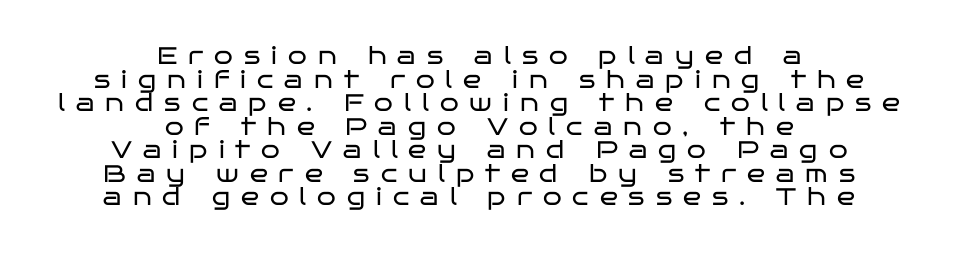
Q: Is the text bold? A: No.
Q: Is the text italic (slanted)? A: No, it is upright.
Q: Is the text underlined? A: No.
Q: How is the paragraph aligned? A: Centered.
Q: Is the spacing between letters normal or unusually wide? A: Unusually wide.
Q: Is the spacing between lines tight, normal or loose? A: Tight.
